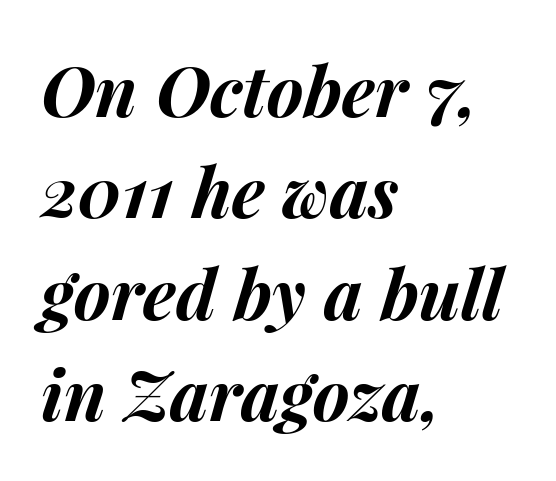
Q: Is the text bold? A: Yes.
Q: Is the text italic (slanted)? A: Yes, it leans right by about 15 degrees.
Q: Is the text underlined? A: No.
Q: How is the paragraph aligned? A: Left-aligned.
Q: Is the spacing between letters normal or unusually wide? A: Normal.
Q: Is the spacing between lines tight, normal or loose? A: Normal.
Q: Width (condensed, normal, or wide)? A: Normal.
Q: Stroke contrast? A: Medium.
Q: x-height? A: Medium.
Q: Monospaced? A: No.
